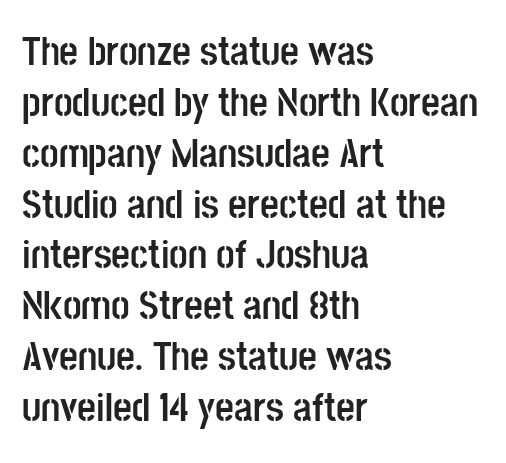
Posture: vertical. The letters sit at their default tracking, neither squeezed nor spread. The foot of each line stays bare and open. The rendering shows plain stroke endings on the letterforms — a sans-serif design.
